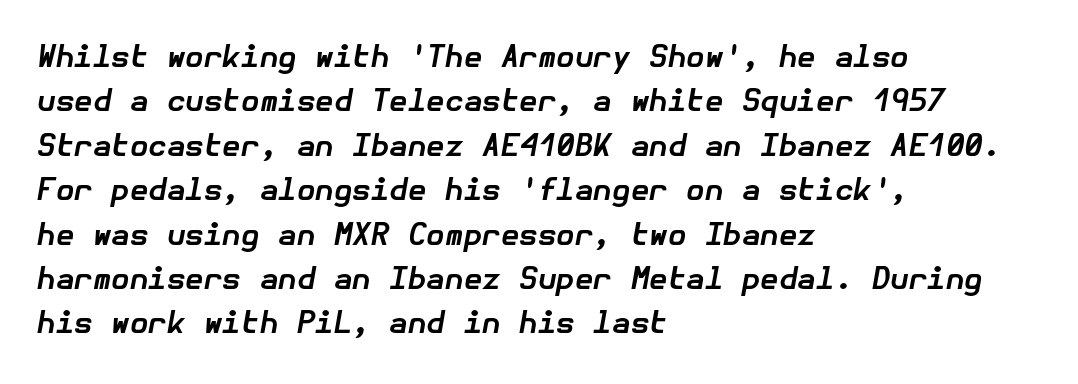
{"italic": "yes", "lean": "right", "slant_degrees": 10, "bold": "yes", "weight": "bold", "width": "normal", "stroke_contrast": "low", "x_height": "medium", "underline": "no", "align": "left", "line_spacing": "normal", "line_spacing_ratio": 1.48, "letter_spacing": "normal", "letter_spacing_em": 0.0, "glyph_px": 30}
